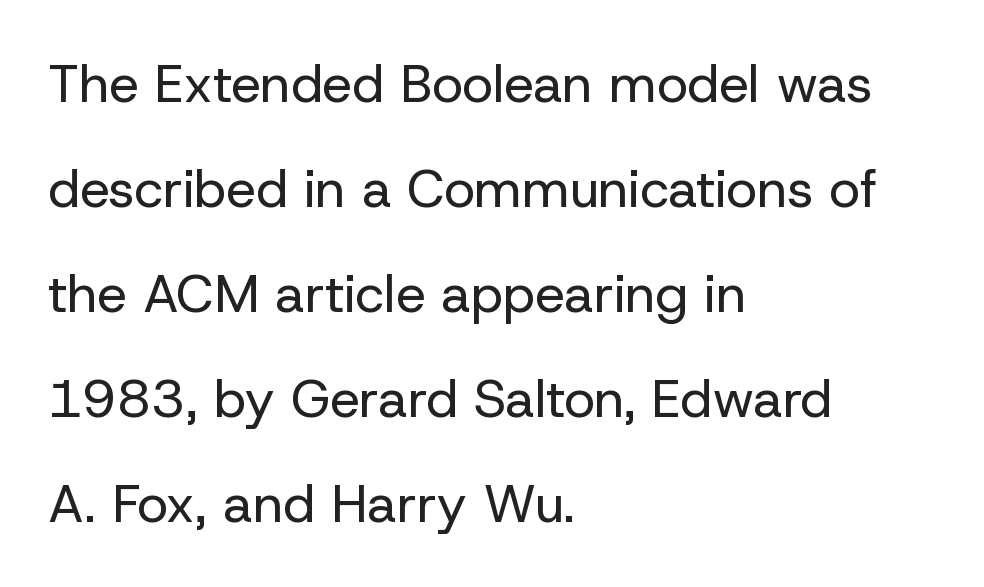
{"serif": "no", "italic": "no", "bold": "no", "weight": "regular", "width": "normal", "stroke_contrast": "low", "x_height": "medium", "monospaced": "no", "underline": "no", "align": "left", "line_spacing": "loose", "line_spacing_ratio": 1.98, "letter_spacing": "normal", "letter_spacing_em": 0.0, "glyph_px": 53}
